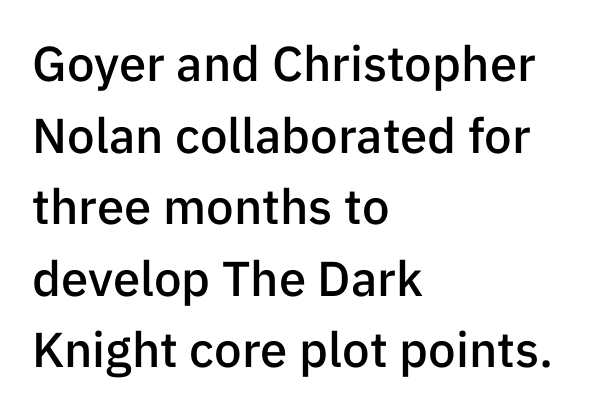
{"serif": "no", "italic": "no", "bold": "semi", "weight": "semibold", "width": "normal", "stroke_contrast": "low", "x_height": "medium", "monospaced": "no", "underline": "no", "align": "left", "line_spacing": "normal", "line_spacing_ratio": 1.46, "letter_spacing": "normal", "letter_spacing_em": 0.0, "glyph_px": 49}
